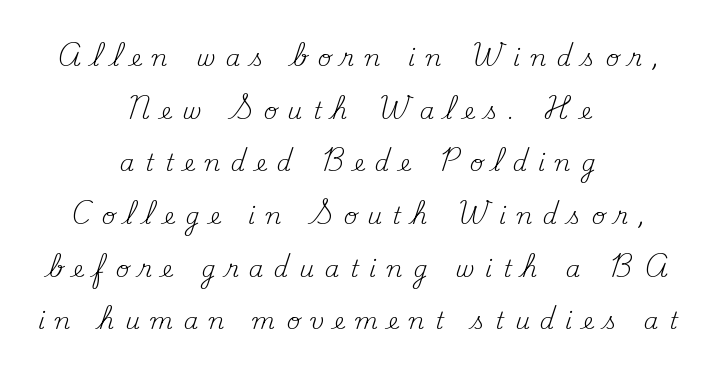
Which margin do the lines hug? Neither — every line sits in the middle. No heavy texture on the line: the type isn't bold. Is there much room between lines? Yes — plenty of vertical air separates them. Clear beneath every line of the passage.
